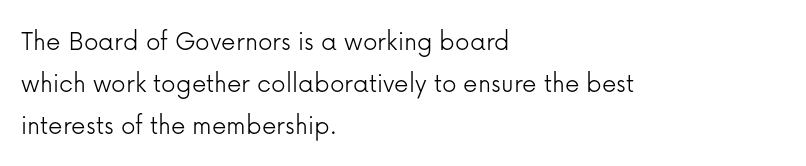
{"serif": "no", "italic": "no", "bold": "no", "weight": "light", "width": "normal", "stroke_contrast": "low", "x_height": "medium", "monospaced": "no", "underline": "no", "align": "left", "line_spacing": "normal", "line_spacing_ratio": 1.45, "letter_spacing": "normal", "letter_spacing_em": 0.0, "glyph_px": 29}
